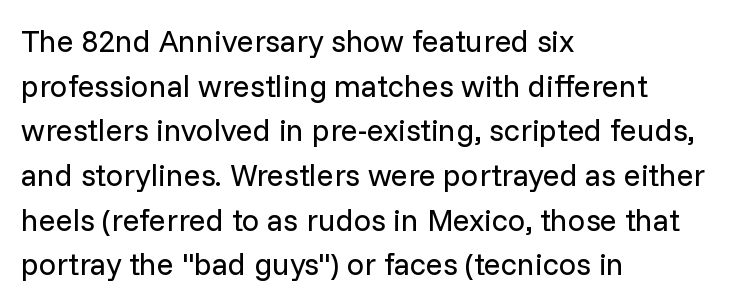
Nobody drew a line under any word here. The face used here is a sans, in the tradition of grotesques and geometrics. Notice how the stems are strictly vertical — no italics here. No extra tracking has been applied to these lines. Whoever set this chose a conventional vertical rhythm.
